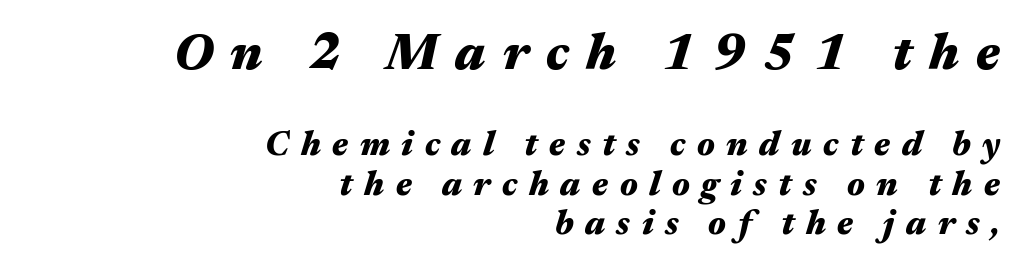
{"italic": "yes", "lean": "right", "slant_degrees": 17, "bold": "yes", "weight": "heavy", "width": "wide", "stroke_contrast": "medium", "x_height": "medium", "monospaced": "no", "underline": "no", "align": "right", "line_spacing": "tight", "line_spacing_ratio": 1.15, "letter_spacing": "wide", "letter_spacing_em": 0.34, "larger_block": "first", "size_ratio": 1.5, "glyph_px": 51}
